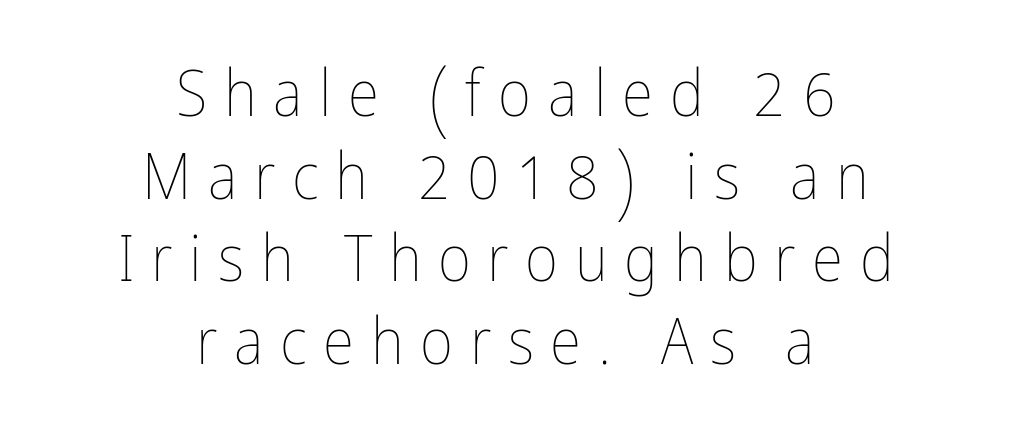
{"italic": "no", "bold": "no", "weight": "thin", "width": "condensed", "stroke_contrast": "low", "x_height": "medium", "monospaced": "no", "underline": "no", "align": "center", "line_spacing": "normal", "line_spacing_ratio": 1.29, "letter_spacing": "wide", "letter_spacing_em": 0.26, "glyph_px": 64}
